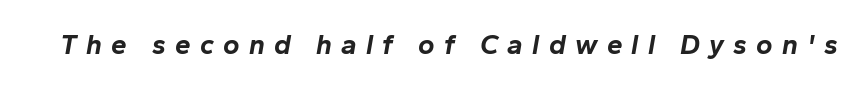
Looks like regular typesetting: each glyph gets only the width it needs. This is heavy type, rendered in bold. Check under the words: just untouched page. Short note: letters widely spaced. An italicized treatment has been applied to the whole sample.
